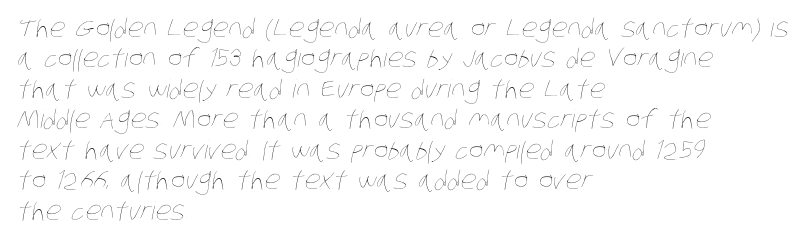
The letters look calm and open, with moderate or lighter stems. Does extra space separate the letters? No, they use regular spacing. Rule under the text: the space is simply empty. Left-aligned paragraph, ragged on the right.
